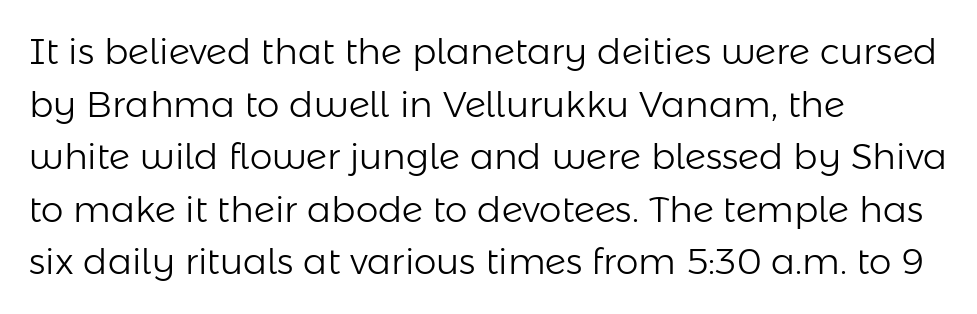
The image shows 36 px light sans-serif type, upright; set left-aligned, normal line spacing (1.46x), normal letter spacing, not underlined; low stroke contrast and a medium x-height.
